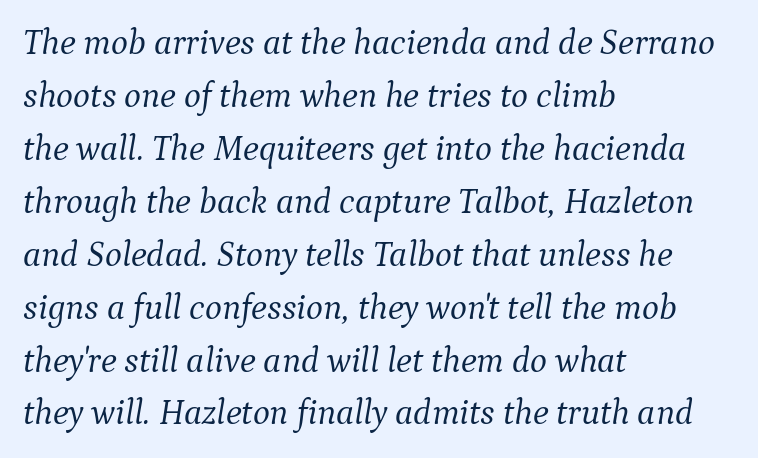
{"serif": "yes", "italic": "yes", "lean": "right", "slant_degrees": 9, "bold": "no", "weight": "light", "width": "normal", "stroke_contrast": "medium", "x_height": "medium", "monospaced": "no", "underline": "no", "align": "left", "line_spacing": "normal", "line_spacing_ratio": 1.47, "letter_spacing": "normal", "letter_spacing_em": 0.0, "glyph_px": 36}
